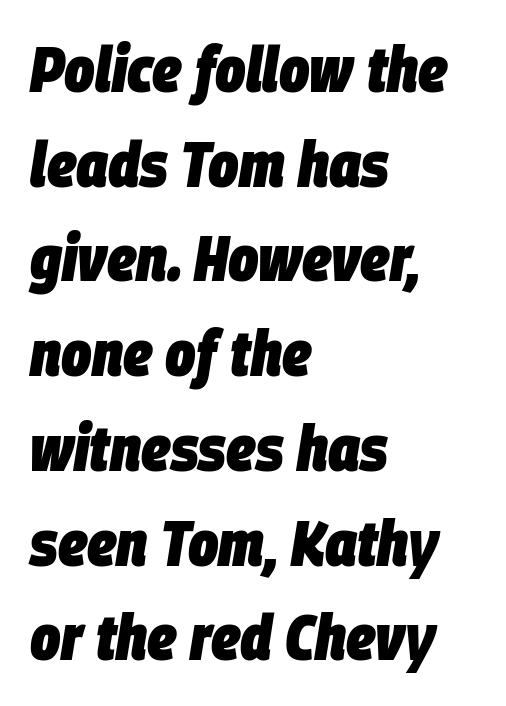
{"italic": "yes", "lean": "right", "slant_degrees": 9, "bold": "yes", "weight": "heavy", "width": "condensed", "stroke_contrast": "low", "x_height": "large", "monospaced": "no", "underline": "no", "align": "left", "line_spacing": "normal", "line_spacing_ratio": 1.48, "letter_spacing": "normal", "letter_spacing_em": 0.0, "glyph_px": 64}
